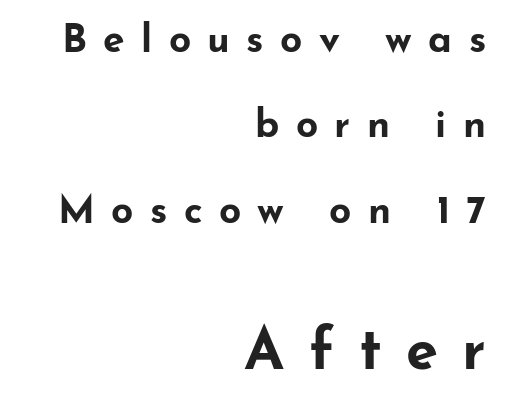
Q: Is the text bold? A: Yes.
Q: Is the text italic (slanted)? A: No, it is upright.
Q: Is the typeface a serif or a sans-serif typeface? A: Sans-serif.
Q: Is the text underlined? A: No.
Q: How is the paragraph aligned? A: Right-aligned.
Q: Is the spacing between letters normal or unusually wide? A: Unusually wide.
Q: Is the spacing between lines tight, normal or loose? A: Loose.
Q: Which block of text is set in a larger size, the first (top) or the second (bottom)? A: The second (bottom) one.
Q: Width (condensed, normal, or wide)? A: Wide.
Q: Stroke contrast? A: Low.
Q: x-height? A: Small.
Q: Monospaced? A: No.
